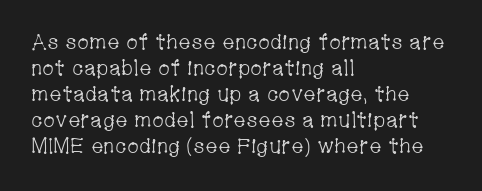
The image shows 21 px text type, upright; set left-aligned, line spacing 1.24x, normal letter spacing, not underlined.
